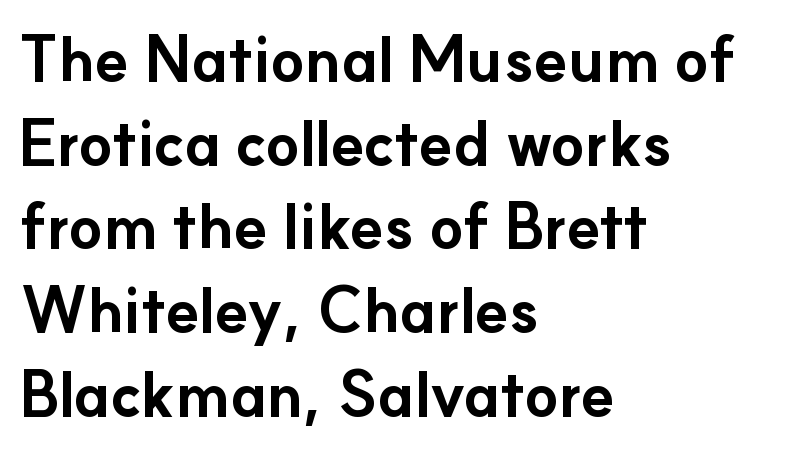
{"serif": "no", "italic": "no", "bold": "yes", "weight": "bold", "width": "normal", "stroke_contrast": "low", "x_height": "small", "monospaced": "no", "underline": "no", "align": "left", "line_spacing": "normal", "line_spacing_ratio": 1.35, "letter_spacing": "normal", "letter_spacing_em": 0.0, "glyph_px": 62}
